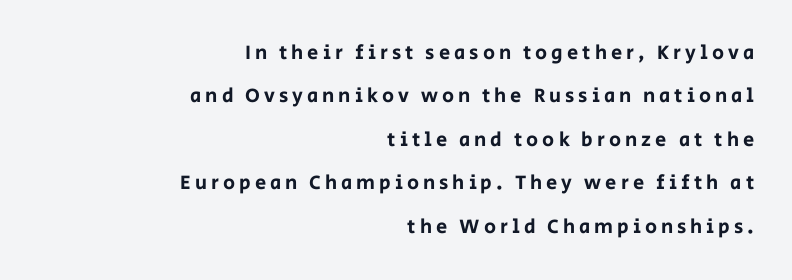
The image shows 20 px text type, upright; set right-aligned, loose line spacing (2.17x), unusually wide letter spacing (+0.2 em), not underlined.
